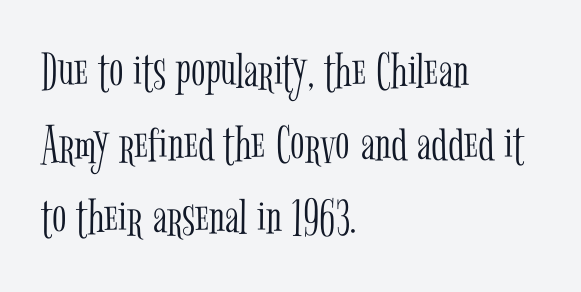
A typesetter would call this proportional, since set widths differ per character. Ascenders rise straight up at ninety degrees. The lines sit at an ordinary, default distance from one another. Counters stay open thanks to moderate or lighter strokes.
